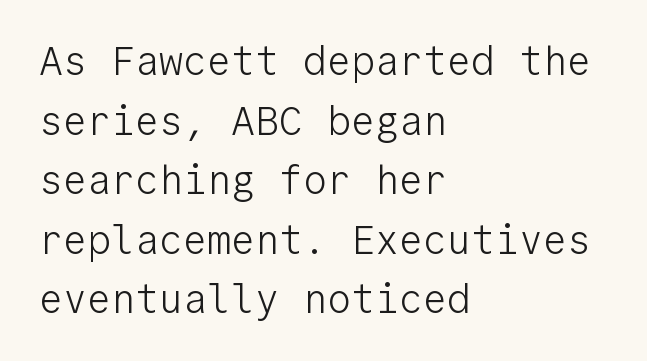
The image shows 40 px light sans-serif type, upright, monospaced; set left-aligned, normal line spacing (1.49x), normal letter spacing, not underlined; low stroke contrast and a medium x-height.
